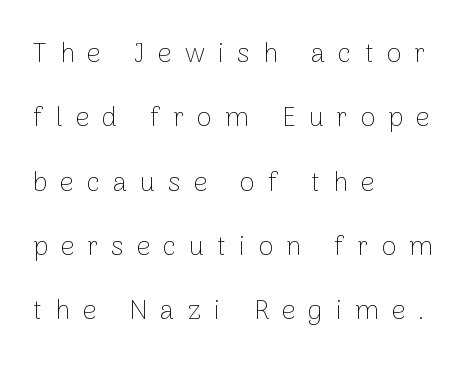
The image shows 27 px text type, upright; set left-aligned, loose line spacing (2.38x), unusually wide letter spacing (+0.48 em), not underlined.
